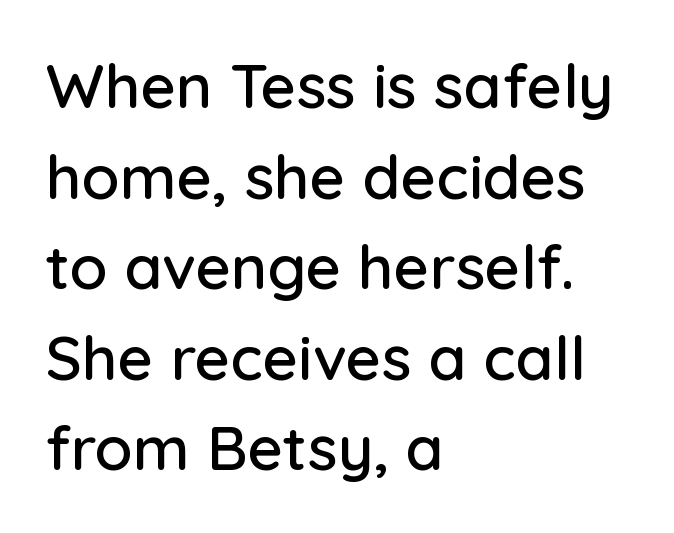
Where is the straight margin? On the left. Font category for this specimen: sans-serif. Baseline-to-baseline distance is the conventional proportion of letter height. The letters advance in unequal steps, a hallmark of proportional type.
